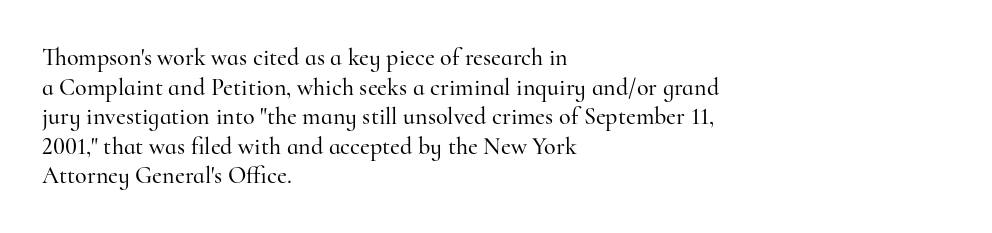
The image shows 24 px text type, upright; set left-aligned, line spacing 1.23x, normal letter spacing, not underlined.
